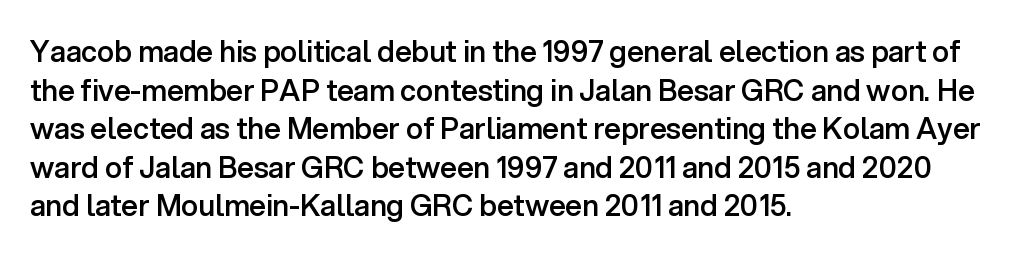
Q: Is the text bold? A: Semi-bold.
Q: Is the text italic (slanted)? A: No, it is upright.
Q: Is the typeface a serif or a sans-serif typeface? A: Sans-serif.
Q: Is the text underlined? A: No.
Q: How is the paragraph aligned? A: Left-aligned.
Q: Is the spacing between letters normal or unusually wide? A: Normal.
Q: Is the spacing between lines tight, normal or loose? A: Normal.
Q: Width (condensed, normal, or wide)? A: Normal.
Q: Stroke contrast? A: Low.
Q: x-height? A: Medium.
Q: Monospaced? A: No.
